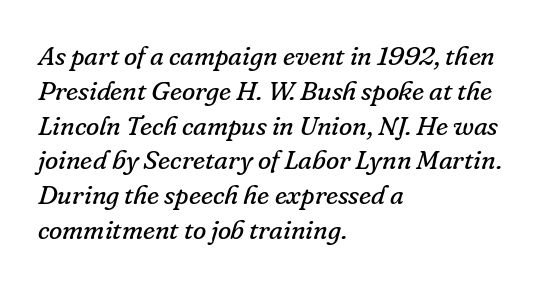
Q: Is the text bold? A: No.
Q: Is the text italic (slanted)? A: Yes, it leans right by about 16 degrees.
Q: Is the text underlined? A: No.
Q: How is the paragraph aligned? A: Left-aligned.
Q: Is the spacing between letters normal or unusually wide? A: Normal.
Q: Is the spacing between lines tight, normal or loose? A: Normal.
